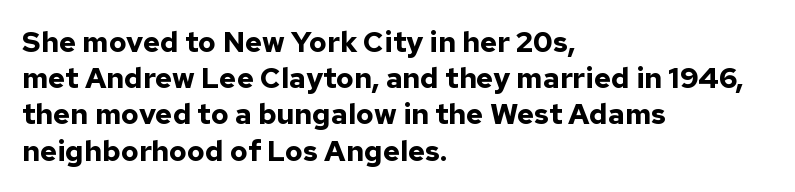
The image shows 29 px bold sans-serif type, upright; set left-aligned, normal line spacing (1.25x), normal letter spacing, not underlined; low stroke contrast and a medium x-height.
